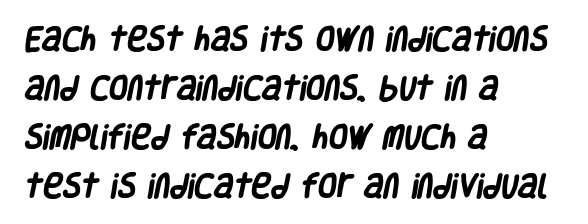
No word sits above an underline. A full-strength bold gives these letters their thick strokes. Short note: letters normally spaced. In CSS terms this would be text-align: left.
